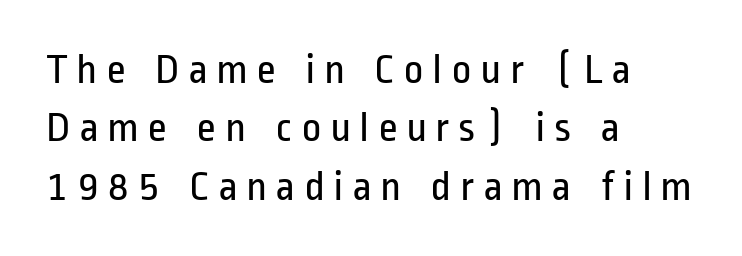
The image shows 43 px regular-weight, condensed sans-serif type, upright; set left-aligned, normal line spacing (1.36x), not underlined; low stroke contrast and a medium x-height.
